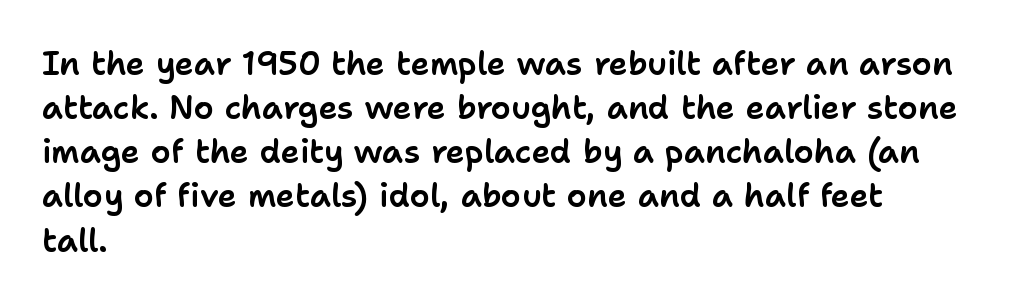
{"serif": "no", "italic": "no", "width": "normal", "stroke_contrast": "low", "x_height": "medium", "monospaced": "no", "underline": "no", "align": "left", "line_spacing": "normal", "line_spacing_ratio": 1.38, "letter_spacing": "normal", "letter_spacing_em": 0.0, "glyph_px": 32}
